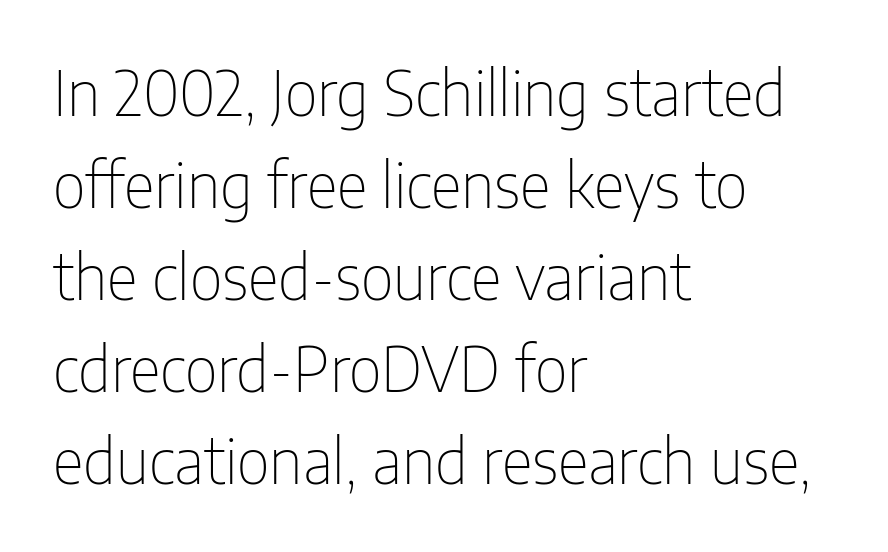
A student would call this left alignment; a typographer would say flush left, rag right. Unbolded letterforms with no extra heft. Is the letter spacing exaggerated? No — it looks like the ordinary default. Designer's note — italics off, roman on. Quick note: interline space is typical. Is this a sans? Yes — the strokes have no serifs.
